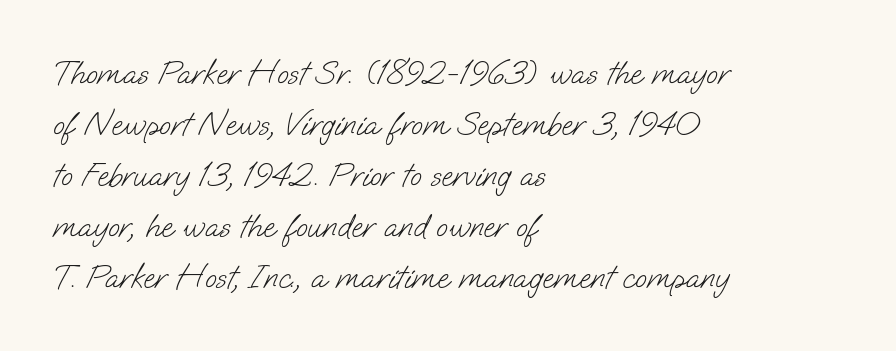
Q: Is the text bold? A: No.
Q: Is the typeface a serif or a sans-serif typeface? A: Sans-serif.
Q: Is the text underlined? A: No.
Q: How is the paragraph aligned? A: Left-aligned.
Q: Is the spacing between letters normal or unusually wide? A: Normal.
Q: Is the spacing between lines tight, normal or loose? A: Normal.
Q: Width (condensed, normal, or wide)? A: Normal.
Q: Stroke contrast? A: Low.
Q: x-height? A: Small.
Q: Monospaced? A: No.
